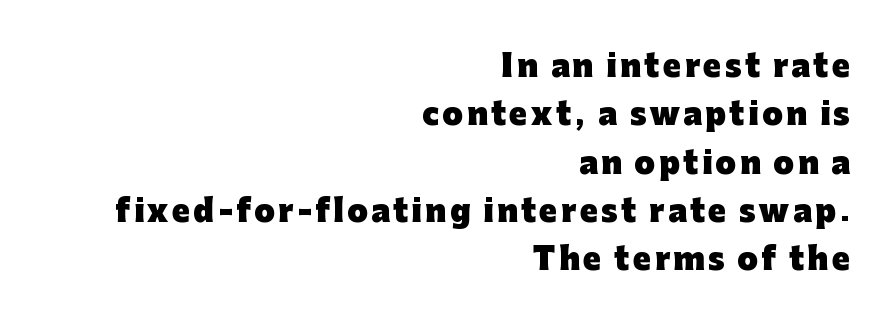
Nope, not italic — everything's standing straight. Summary of vertical rhythm: regular, with standard interline spacing. The area under the type is left untouched. These lines are rendered in a variable-pitch font. Caption: bold face, heavy strokes.
